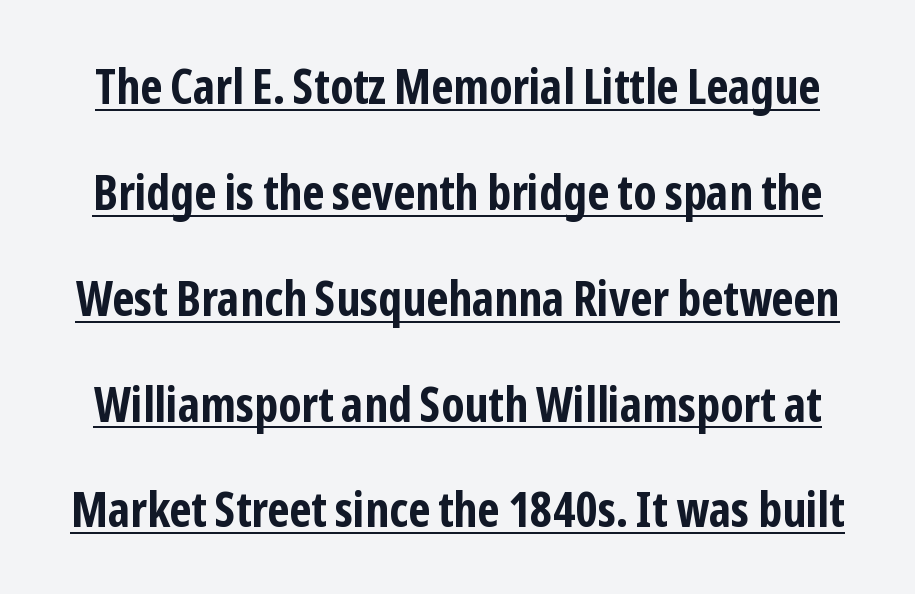
Q: Is the text bold? A: Yes.
Q: Is the text italic (slanted)? A: No, it is upright.
Q: Is the typeface a serif or a sans-serif typeface? A: Sans-serif.
Q: Is the text underlined? A: Yes.
Q: Is the spacing between letters normal or unusually wide? A: Normal.
Q: Is the spacing between lines tight, normal or loose? A: Loose.
Q: Width (condensed, normal, or wide)? A: Condensed.
Q: Stroke contrast? A: Low.
Q: x-height? A: Medium.
Q: Monospaced? A: No.
